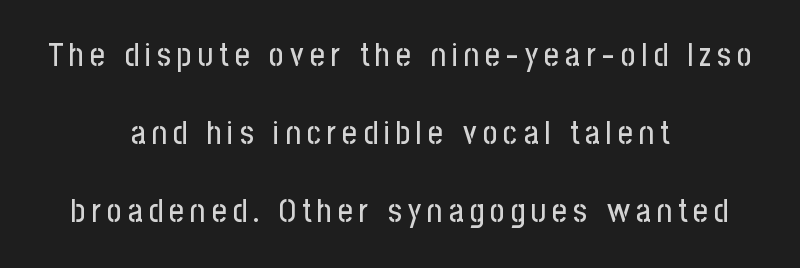
Q: Is the text italic (slanted)? A: No, it is upright.
Q: Is the typeface a serif or a sans-serif typeface? A: Sans-serif.
Q: Is the text underlined? A: No.
Q: How is the paragraph aligned? A: Centered.
Q: Is the spacing between lines tight, normal or loose? A: Loose.
Q: Width (condensed, normal, or wide)? A: Condensed.
Q: Stroke contrast? A: Low.
Q: x-height? A: Medium.
Q: Monospaced? A: No.
